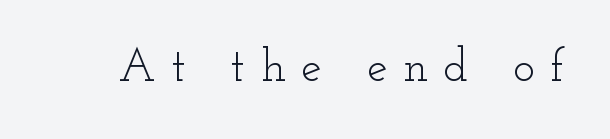
{"serif": "yes", "italic": "no", "bold": "no", "weight": "light", "width": "wide", "stroke_contrast": "low", "x_height": "small", "monospaced": "no", "underline": "no", "letter_spacing": "wide", "letter_spacing_em": 0.34, "glyph_px": 46}
